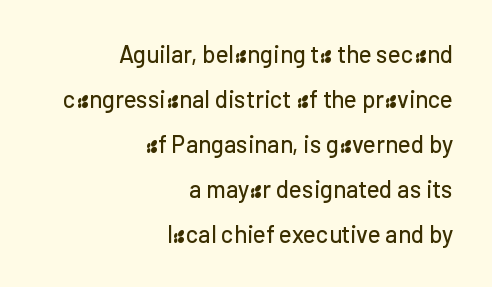
Descenders hang freely into open space. The paragraph shown leans on its right margin. This is the regular roman posture of the typeface. Observe the ordinary spacing: letters are neighbours, not strangers.
